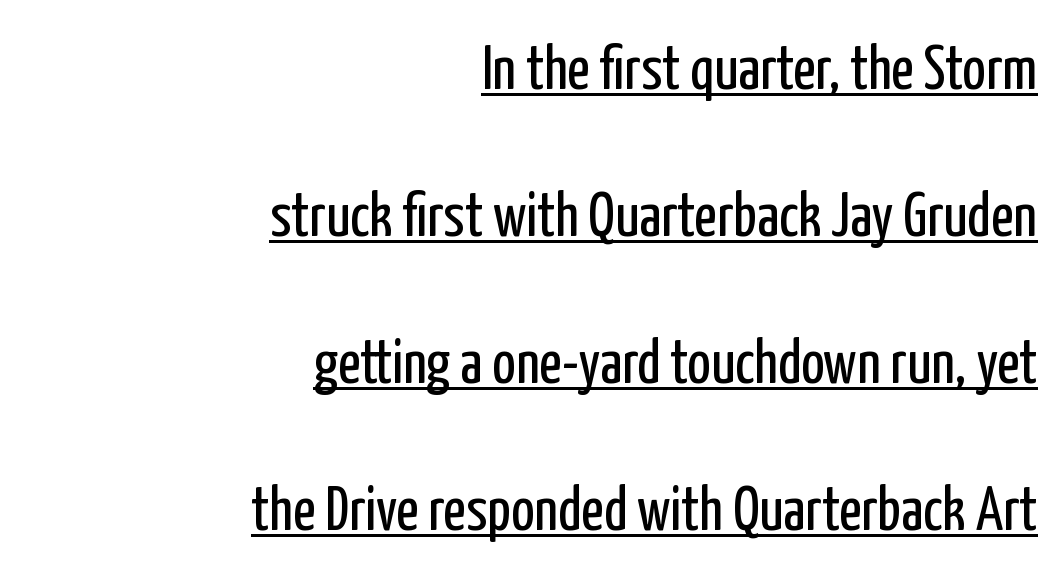
Q: Is the text bold? A: No.
Q: Is the text italic (slanted)? A: No, it is upright.
Q: Is the typeface a serif or a sans-serif typeface? A: Sans-serif.
Q: Is the text underlined? A: Yes.
Q: How is the paragraph aligned? A: Right-aligned.
Q: Is the spacing between letters normal or unusually wide? A: Normal.
Q: Is the spacing between lines tight, normal or loose? A: Loose.
Q: Width (condensed, normal, or wide)? A: Condensed.
Q: Stroke contrast? A: Low.
Q: x-height? A: Medium.
Q: Monospaced? A: No.
